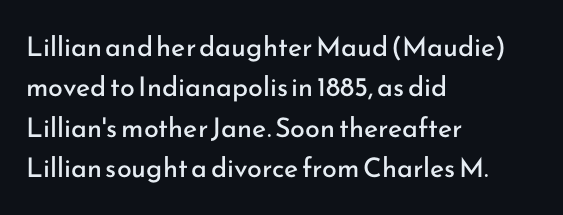
The passage shown stacks its lines at a standard gap. Students, note that the glyphs here touch the page at normal intervals. This reads as an unemphasized weight, regular at the heaviest. Typeset ragged right — the left edge is the straight one. No italicization has been applied; the sample stays upright.
